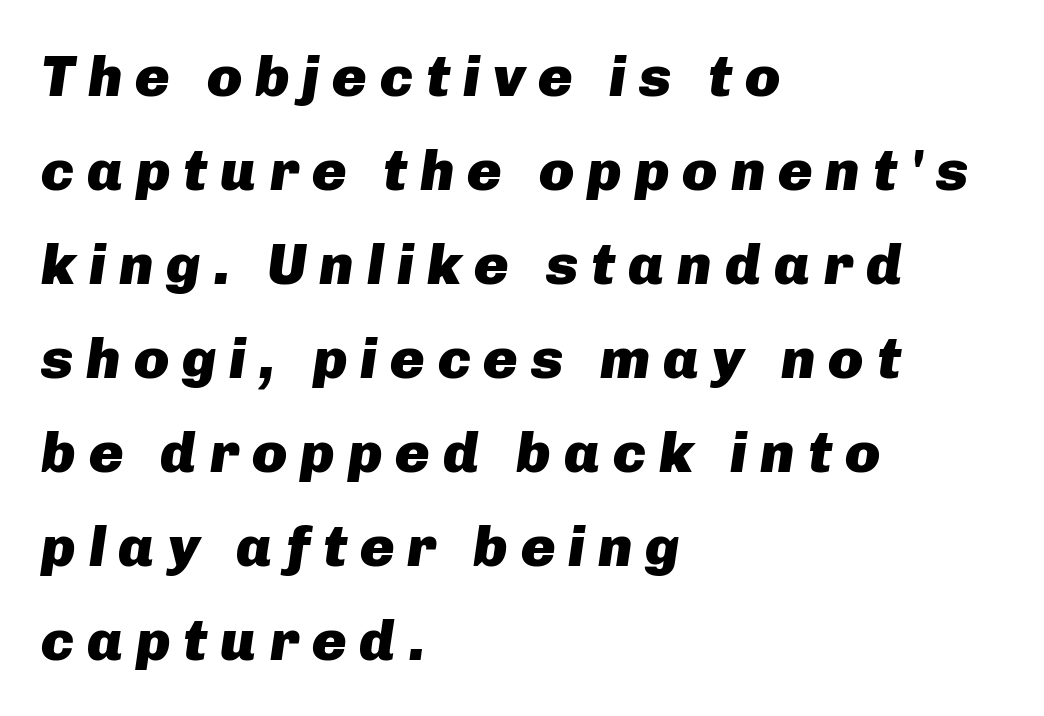
Q: Is the text bold? A: Yes.
Q: Is the text italic (slanted)? A: Yes, it leans right by about 8 degrees.
Q: Is the text underlined? A: No.
Q: How is the paragraph aligned? A: Left-aligned.
Q: Is the spacing between letters normal or unusually wide? A: Unusually wide.
Q: Is the spacing between lines tight, normal or loose? A: Normal.
Q: Width (condensed, normal, or wide)? A: Normal.
Q: Stroke contrast? A: Low.
Q: x-height? A: Medium.
Q: Monospaced? A: No.
